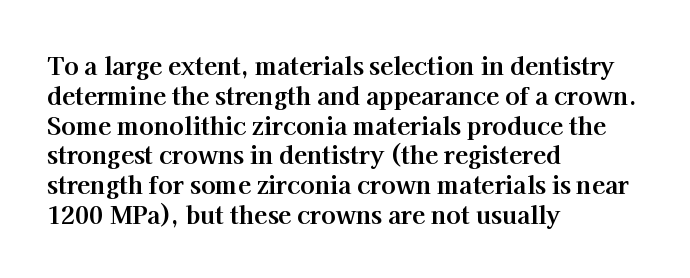
The image shows 24 px bold type, upright; set left-aligned, line spacing 1.24x, normal letter spacing, not underlined.
